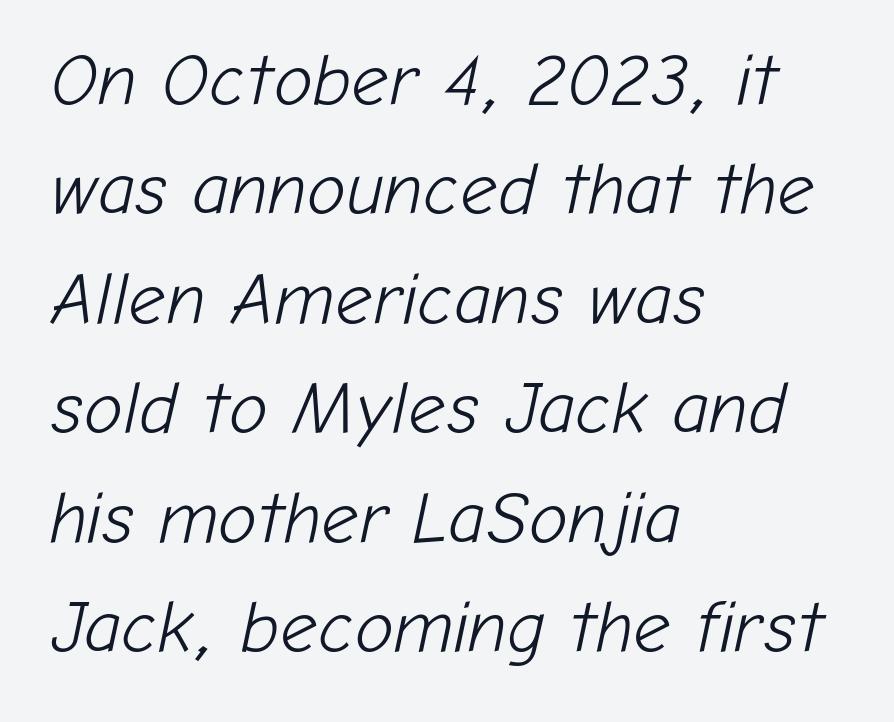
Q: Is the text bold? A: No.
Q: Is the text italic (slanted)? A: Yes, it leans right by about 12 degrees.
Q: Is the text underlined? A: No.
Q: How is the paragraph aligned? A: Left-aligned.
Q: Is the spacing between letters normal or unusually wide? A: Normal.
Q: Is the spacing between lines tight, normal or loose? A: Normal.
Q: Width (condensed, normal, or wide)? A: Normal.
Q: Stroke contrast? A: Low.
Q: x-height? A: Medium.
Q: Monospaced? A: No.
